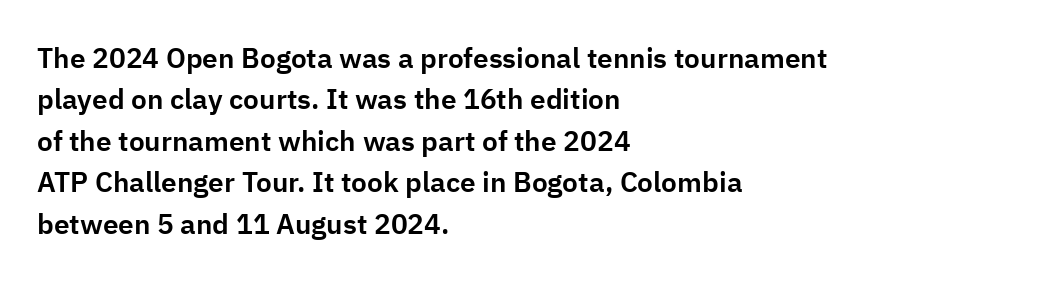
Left-aligned paragraph, ragged on the right. Notice how the stems are strictly vertical — no italics here. Varying glyph widths throughout — classic text-font behaviour. This block has exactly the height ordinary leading produces. Stroke terminals: plain, sans-serif. Glyph-to-glyph distance matches everyday printed text.
